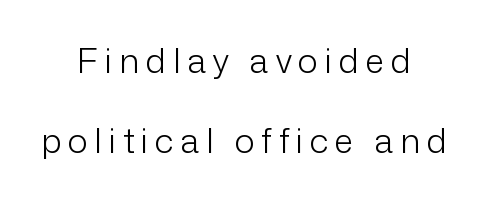
{"serif": "no", "italic": "no", "bold": "no", "weight": "light", "width": "normal", "stroke_contrast": "low", "x_height": "medium", "monospaced": "no", "underline": "no", "align": "center", "line_spacing": "loose", "line_spacing_ratio": 2.35, "letter_spacing": "wide", "letter_spacing_em": 0.2, "glyph_px": 34}
